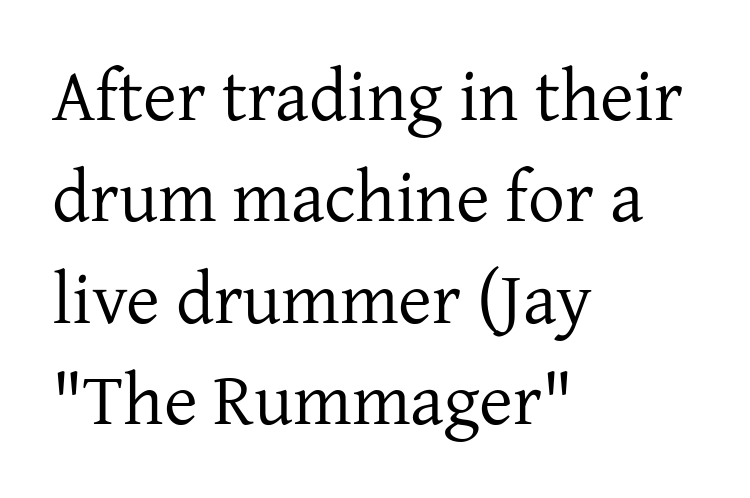
{"serif": "yes", "italic": "no", "bold": "no", "weight": "regular", "width": "normal", "stroke_contrast": "low", "x_height": "medium", "monospaced": "no", "underline": "no", "align": "left", "line_spacing": "normal", "line_spacing_ratio": 1.39, "letter_spacing": "normal", "letter_spacing_em": 0.0, "glyph_px": 73}
